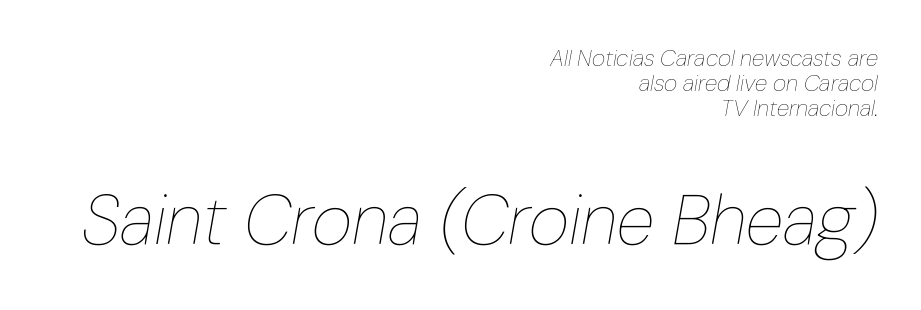
Q: Is the text bold? A: No.
Q: Is the text italic (slanted)? A: Yes, it leans right by about 10 degrees.
Q: Is the text underlined? A: No.
Q: How is the paragraph aligned? A: Right-aligned.
Q: Is the spacing between letters normal or unusually wide? A: Normal.
Q: Is the spacing between lines tight, normal or loose? A: Tight.
Q: Which block of text is set in a larger size, the first (top) or the second (bottom)? A: The second (bottom) one.
Q: Width (condensed, normal, or wide)? A: Condensed.
Q: Stroke contrast? A: Low.
Q: x-height? A: Medium.
Q: Monospaced? A: No.
